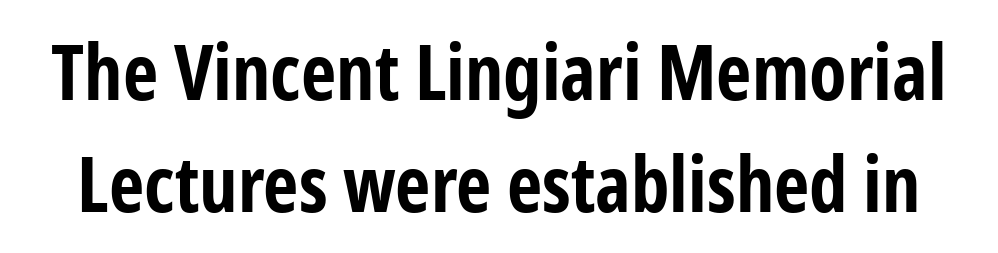
The image shows 77 px bold, condensed sans-serif type, upright; set normal line spacing (1.46x), normal letter spacing, not underlined; low stroke contrast and a medium x-height.
